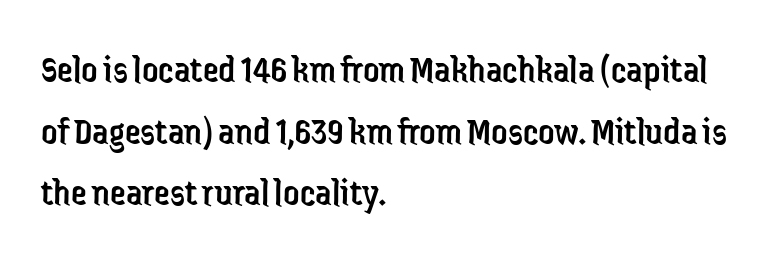
{"serif": "no", "italic": "no", "bold": "no", "weight": "regular", "width": "condensed", "stroke_contrast": "low", "x_height": "medium", "monospaced": "no", "underline": "no", "align": "left", "line_spacing": "normal", "line_spacing_ratio": 1.54, "letter_spacing": "normal", "letter_spacing_em": 0.0, "glyph_px": 40}
